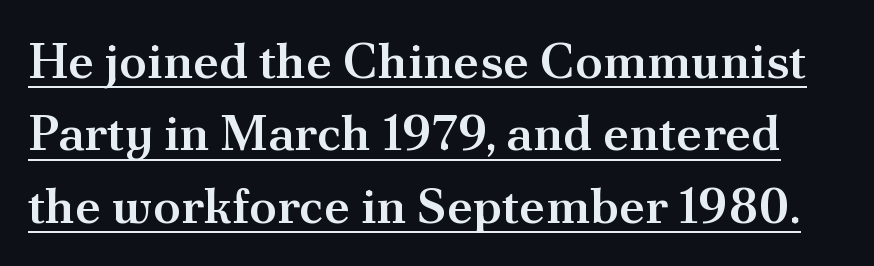
The image shows 50 px semibold serif type, upright; set normal line spacing (1.45x), normal letter spacing, underlined; medium stroke contrast and a small x-height.
